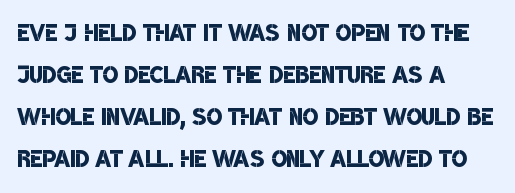
The image shows 32 px semibold, condensed sans-serif type; set left-aligned, normal line spacing (1.31x), normal letter spacing, not underlined; low stroke contrast and a large x-height.
